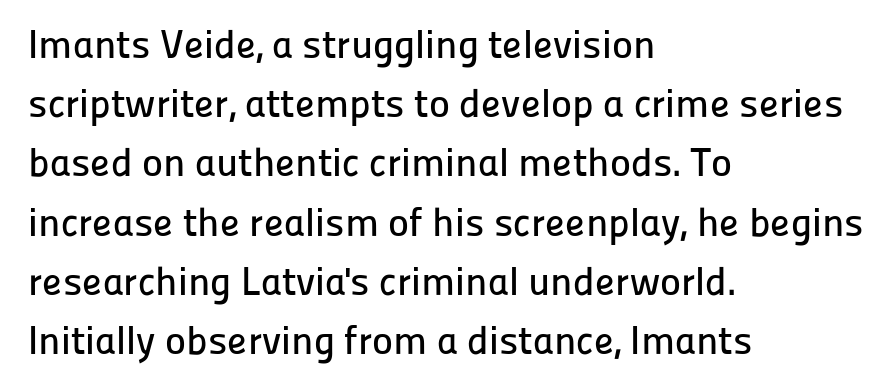
The image shows 40 px sans-serif type, upright; set left-aligned, normal line spacing (1.48x), normal letter spacing, not underlined; low stroke contrast and a medium x-height.
